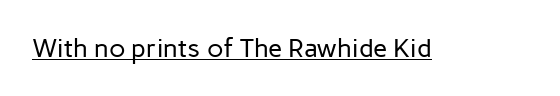
{"italic": "no", "bold": "no", "underline": "yes", "letter_spacing": "normal", "letter_spacing_em": 0.0, "glyph_px": 26}
